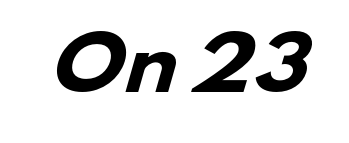
The image shows 72 px heavy, wide sans-serif type; set normal letter spacing, not underlined; low stroke contrast and a small x-height.
